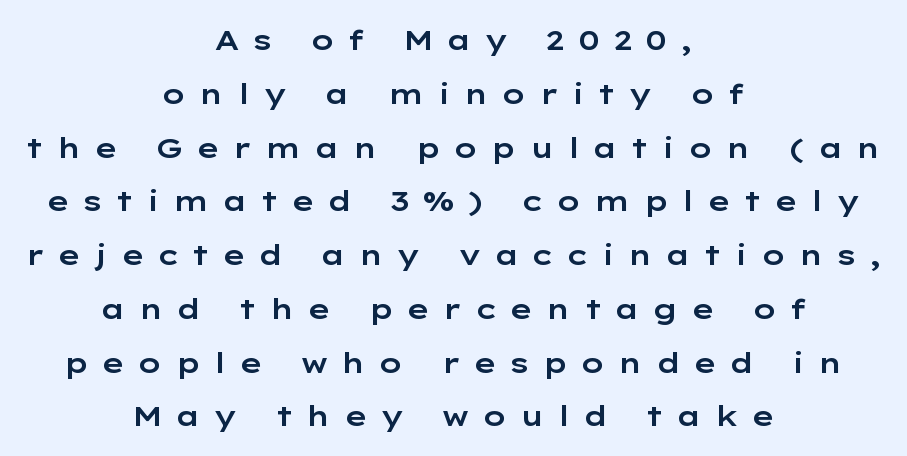
Q: Is the text italic (slanted)? A: No, it is upright.
Q: Is the typeface a serif or a sans-serif typeface? A: Sans-serif.
Q: Is the text underlined? A: No.
Q: How is the paragraph aligned? A: Centered.
Q: Is the spacing between letters normal or unusually wide? A: Unusually wide.
Q: Is the spacing between lines tight, normal or loose? A: Loose.
Q: Width (condensed, normal, or wide)? A: Wide.
Q: Stroke contrast? A: Low.
Q: x-height? A: Medium.
Q: Monospaced? A: No.
